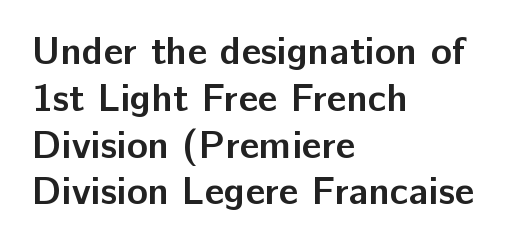
{"serif": "no", "italic": "no", "bold": "yes", "weight": "semibold", "width": "normal", "stroke_contrast": "low", "x_height": "medium", "monospaced": "no", "underline": "no", "align": "left", "line_spacing_ratio": 1.2, "letter_spacing": "normal", "letter_spacing_em": 0.0, "glyph_px": 39}
